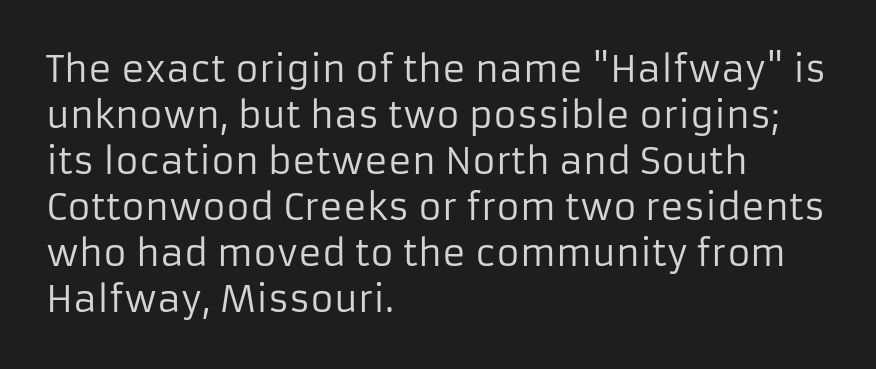
{"serif": "no", "italic": "no", "bold": "no", "weight": "regular", "width": "normal", "stroke_contrast": "low", "x_height": "medium", "monospaced": "no", "underline": "no", "align": "left", "line_spacing": "normal", "line_spacing_ratio": 1.28, "letter_spacing": "normal", "letter_spacing_em": 0.0, "glyph_px": 36}
